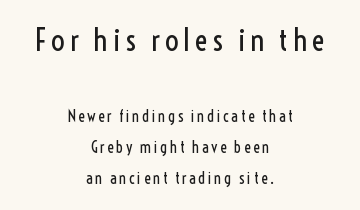
Q: Is the text bold? A: No.
Q: Is the text italic (slanted)? A: No, it is upright.
Q: Is the typeface a serif or a sans-serif typeface? A: Sans-serif.
Q: Is the text underlined? A: No.
Q: How is the paragraph aligned? A: Centered.
Q: Is the spacing between lines tight, normal or loose? A: Loose.
Q: Which block of text is set in a larger size, the first (top) or the second (bottom)? A: The first (top) one.
Q: Width (condensed, normal, or wide)? A: Condensed.
Q: x-height? A: Medium.
Q: Monospaced? A: No.
